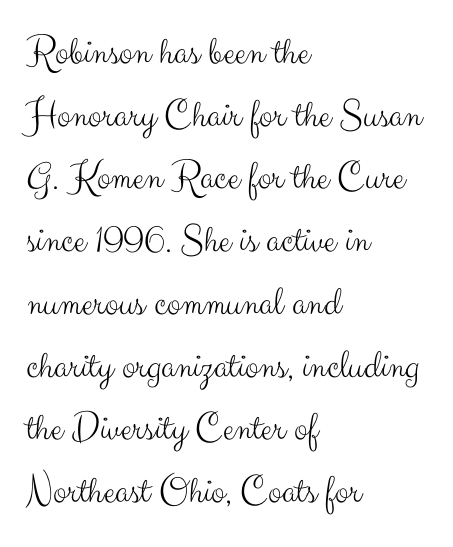
The image shows 41 px light sans-serif type; set left-aligned, normal line spacing (1.53x), normal letter spacing, not underlined; medium stroke contrast and a small x-height.
